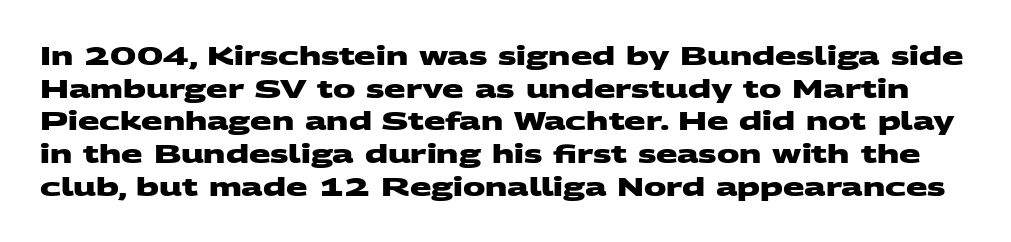
{"bold": "yes", "underline": "no", "line_spacing": "normal", "line_spacing_ratio": 1.31, "letter_spacing": "normal", "letter_spacing_em": 0.0, "glyph_px": 25}
